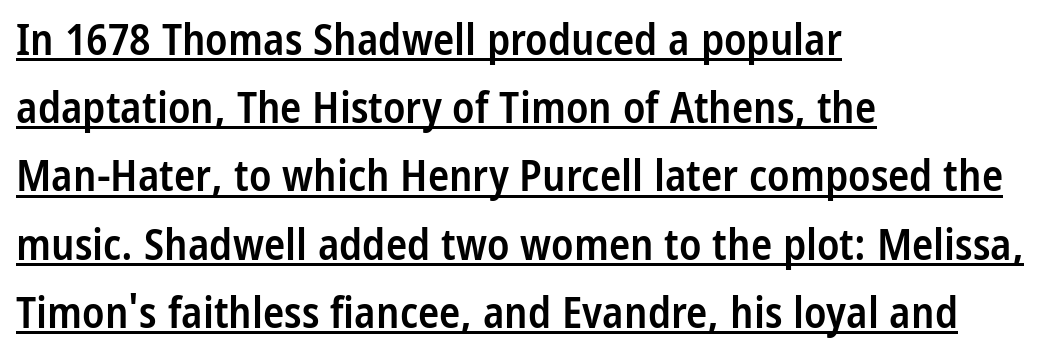
Q: Is the text bold? A: Semi-bold.
Q: Is the text italic (slanted)? A: No, it is upright.
Q: Is the typeface a serif or a sans-serif typeface? A: Sans-serif.
Q: Is the text underlined? A: Yes.
Q: How is the paragraph aligned? A: Left-aligned.
Q: Is the spacing between letters normal or unusually wide? A: Normal.
Q: Is the spacing between lines tight, normal or loose? A: Normal.
Q: Width (condensed, normal, or wide)? A: Condensed.
Q: Stroke contrast? A: Low.
Q: x-height? A: Medium.
Q: Monospaced? A: No.
